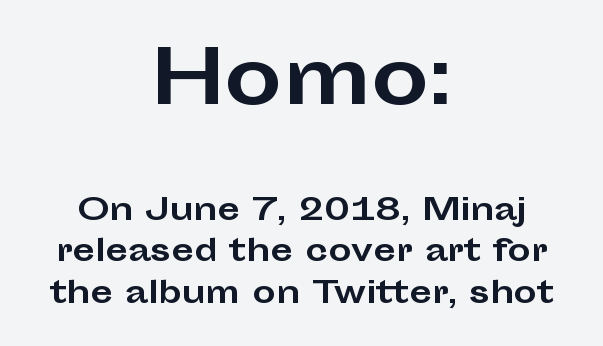
Q: Is the text bold? A: Yes.
Q: Is the text italic (slanted)? A: No, it is upright.
Q: Is the typeface a serif or a sans-serif typeface? A: Sans-serif.
Q: Is the text underlined? A: No.
Q: How is the paragraph aligned? A: Centered.
Q: Is the spacing between letters normal or unusually wide? A: Normal.
Q: Is the spacing between lines tight, normal or loose? A: Normal.
Q: Which block of text is set in a larger size, the first (top) or the second (bottom)? A: The first (top) one.
Q: Width (condensed, normal, or wide)? A: Wide.
Q: Stroke contrast? A: Low.
Q: x-height? A: Medium.
Q: Monospaced? A: No.
